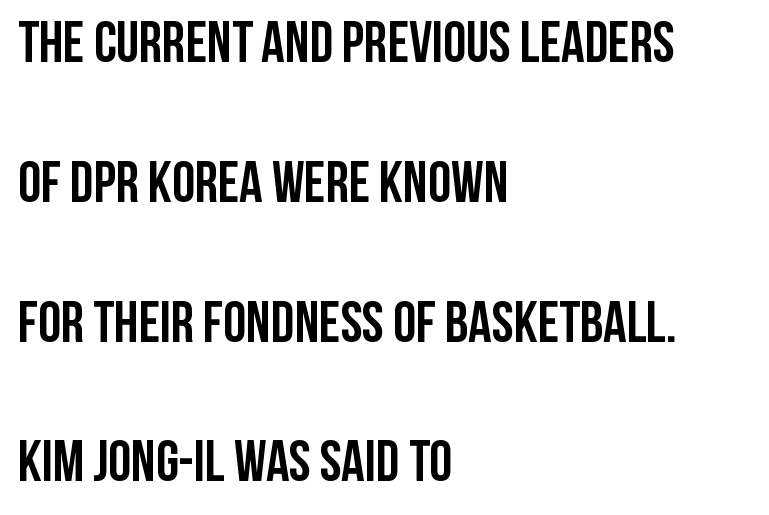
Q: Is the text bold? A: Yes.
Q: Is the text italic (slanted)? A: No, it is upright.
Q: Is the typeface a serif or a sans-serif typeface? A: Sans-serif.
Q: Is the text underlined? A: No.
Q: How is the paragraph aligned? A: Left-aligned.
Q: Is the spacing between letters normal or unusually wide? A: Normal.
Q: Is the spacing between lines tight, normal or loose? A: Loose.
Q: Width (condensed, normal, or wide)? A: Condensed.
Q: Stroke contrast? A: Low.
Q: x-height? A: Large.
Q: Monospaced? A: No.
